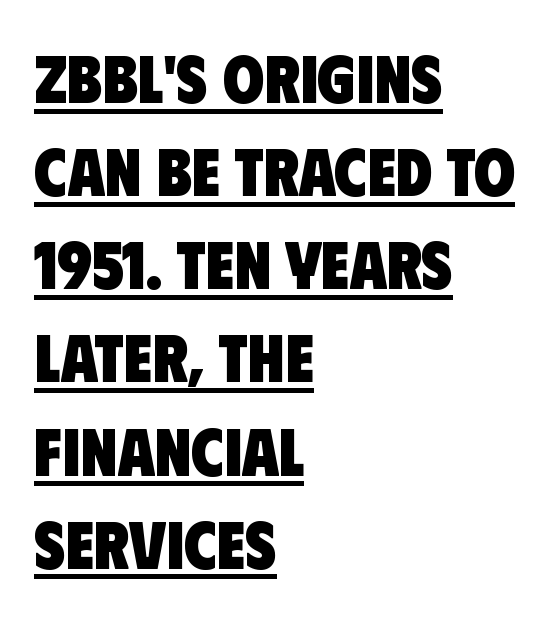
The image shows 67 px heavy, condensed sans-serif type; set left-aligned, normal line spacing (1.39x), normal letter spacing, underlined; low stroke contrast and a large x-height.
